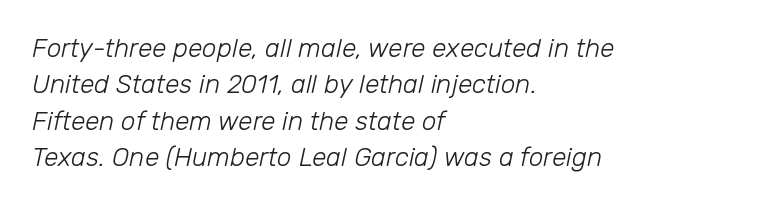
{"italic": "yes", "lean": "right", "slant_degrees": 12, "bold": "no", "underline": "no", "align": "left", "line_spacing": "normal", "line_spacing_ratio": 1.4, "letter_spacing": "normal", "letter_spacing_em": 0.0, "glyph_px": 26}
